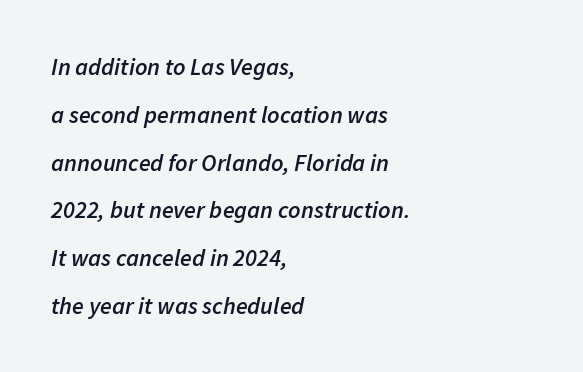
The image shows 24 px text type, italic (leaning right); set left-aligned, loose line spacing (1.99x), normal letter spacing, not underlined.
